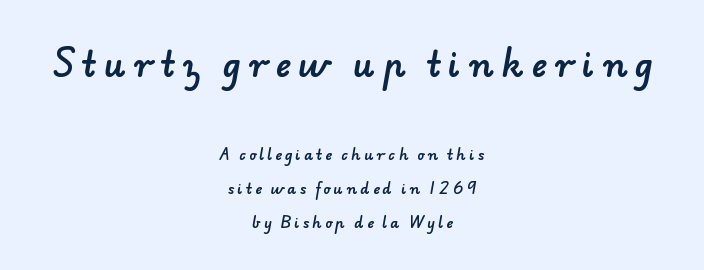
Q: Is the typeface a serif or a sans-serif typeface? A: Sans-serif.
Q: Is the text underlined? A: No.
Q: How is the paragraph aligned? A: Centered.
Q: Is the spacing between letters normal or unusually wide? A: Unusually wide.
Q: Is the spacing between lines tight, normal or loose? A: Loose.
Q: Which block of text is set in a larger size, the first (top) or the second (bottom)? A: The first (top) one.
Q: Width (condensed, normal, or wide)? A: Normal.
Q: Stroke contrast? A: Low.
Q: x-height? A: Small.
Q: Monospaced? A: No.
